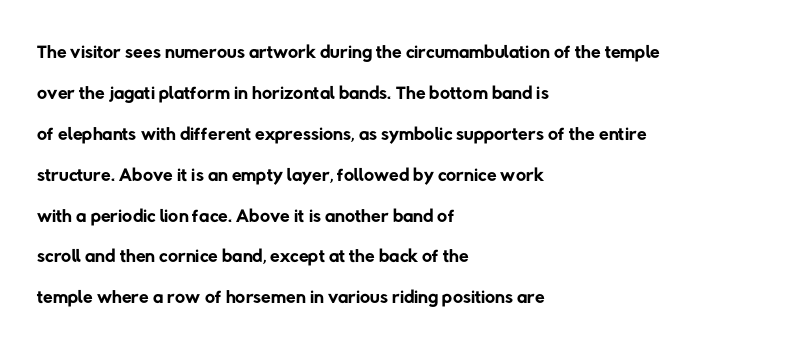
The image shows 28 px regular-weight sans-serif type; set left-aligned, normal line spacing (1.46x), normal letter spacing, not underlined; low stroke contrast and a medium x-height.
